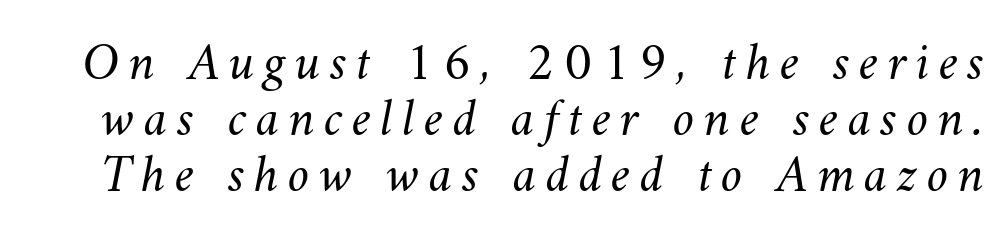
Q: Is the text bold? A: No.
Q: Is the text underlined? A: No.
Q: Is the spacing between lines tight, normal or loose? A: Tight.
Q: Width (condensed, normal, or wide)? A: Normal.
Q: Stroke contrast? A: Medium.
Q: x-height? A: Small.
Q: Monospaced? A: No.
